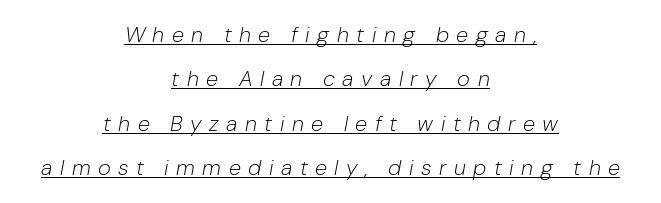
The image shows 22 px text type, italic (leaning right); set centered, loose line spacing (2.02x), unusually wide letter spacing (+0.34 em), underlined.
